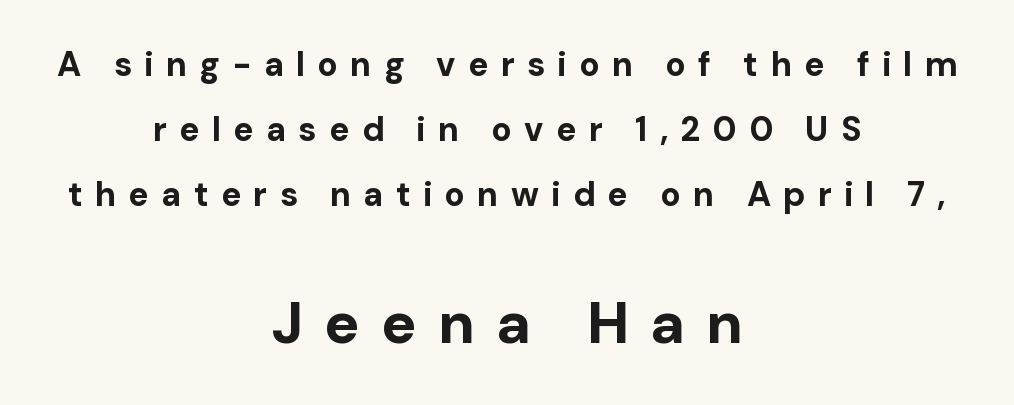
The image shows 59 px bold sans-serif type, upright; set centered, loose line spacing (1.91x), unusually wide letter spacing (+0.36 em), not underlined; the second (bottom) block is 1.74x larger; low stroke contrast and a medium x-height.
